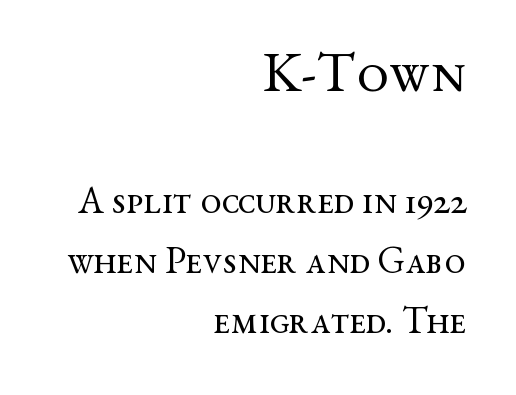
{"serif": "yes", "italic": "no", "bold": "no", "weight": "regular", "width": "wide", "stroke_contrast": "medium", "x_height": "medium", "monospaced": "no", "underline": "no", "align": "right", "line_spacing": "normal", "line_spacing_ratio": 1.58, "letter_spacing": "normal", "letter_spacing_em": 0.0, "larger_block": "first", "size_ratio": 1.5, "glyph_px": 57}
